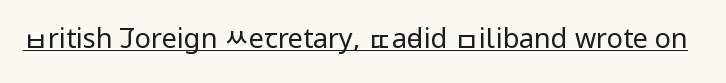
Q: Is the text bold? A: No.
Q: Is the text italic (slanted)? A: No, it is upright.
Q: Is the text underlined? A: Yes.
Q: Is the spacing between letters normal or unusually wide? A: Normal.
